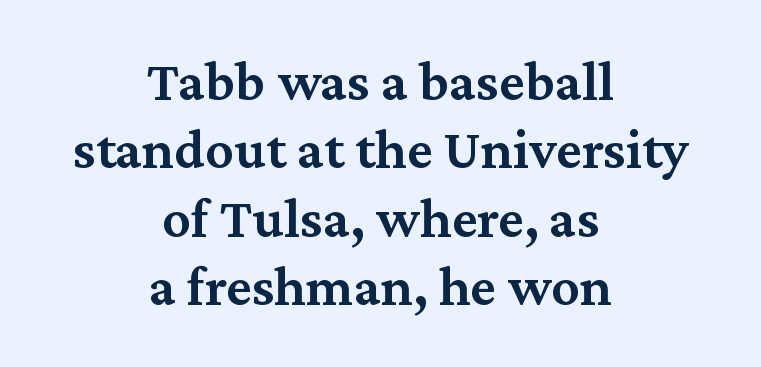
The image shows 57 px semibold serif type, upright; set centered, line spacing 1.2x, normal letter spacing, not underlined; medium stroke contrast and a medium x-height.
